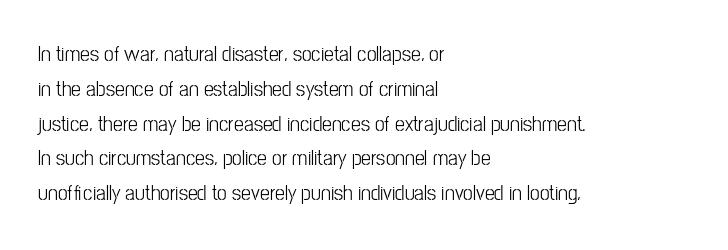
The image shows 22 px text type, upright; set left-aligned, normal line spacing (1.58x), normal letter spacing, not underlined.
